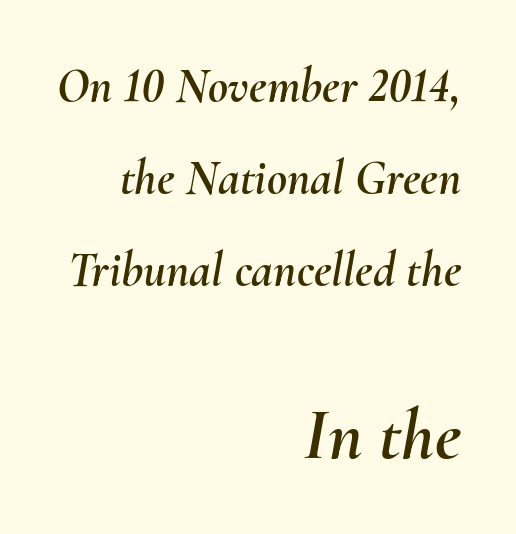
Q: Is the text italic (slanted)? A: Yes, it leans right by about 10 degrees.
Q: Is the text underlined? A: No.
Q: How is the paragraph aligned? A: Right-aligned.
Q: Is the spacing between letters normal or unusually wide? A: Normal.
Q: Which block of text is set in a larger size, the first (top) or the second (bottom)? A: The second (bottom) one.
Q: Width (condensed, normal, or wide)? A: Normal.
Q: Stroke contrast? A: Medium.
Q: x-height? A: Small.
Q: Monospaced? A: No.
